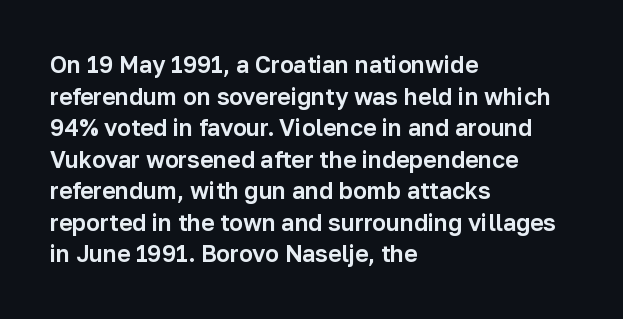
Q: Is the text italic (slanted)? A: No, it is upright.
Q: Is the text underlined? A: No.
Q: How is the paragraph aligned? A: Left-aligned.
Q: Is the spacing between letters normal or unusually wide? A: Normal.
Q: Is the spacing between lines tight, normal or loose? A: Normal.
